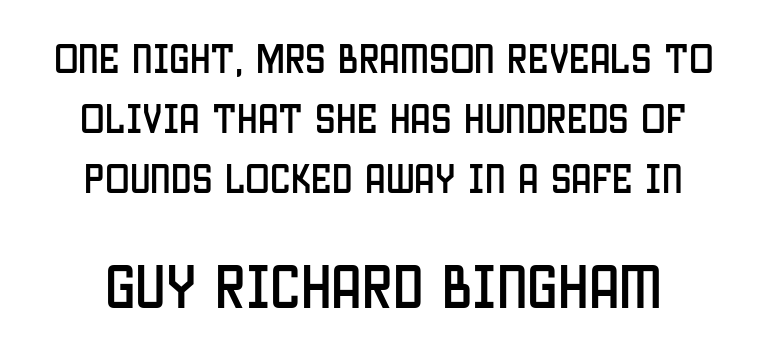
The image shows 49 px condensed sans-serif type, upright; set line spacing 1.82x, normal letter spacing, not underlined; the second (bottom) block is 1.48x larger; low stroke contrast and a large x-height.
